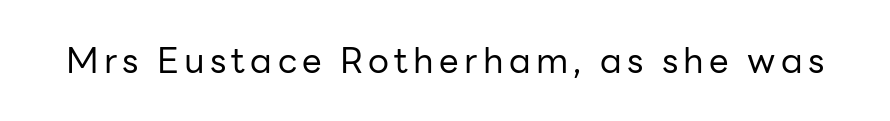
{"serif": "no", "italic": "no", "bold": "no", "weight": "regular", "width": "normal", "stroke_contrast": "low", "x_height": "medium", "monospaced": "no", "underline": "no", "glyph_px": 35}
